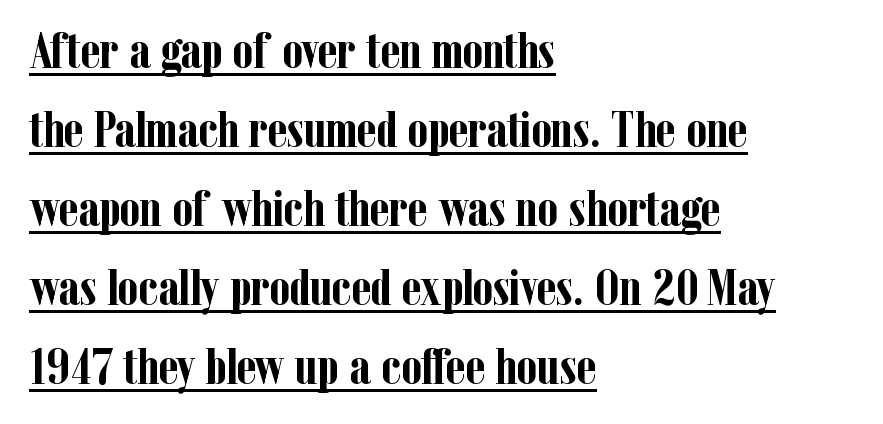
The image shows 52 px semibold, condensed serif type, upright; set left-aligned, normal line spacing (1.52x), normal letter spacing, underlined; low stroke contrast and a medium x-height.
